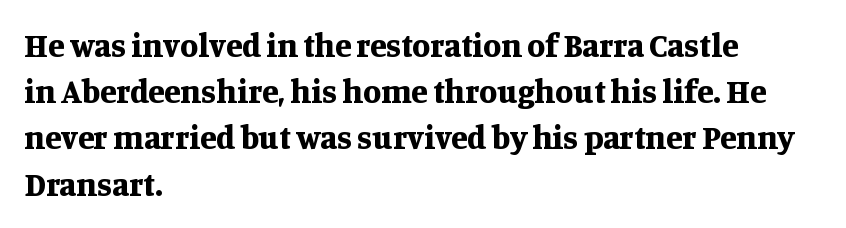
{"serif": "yes", "italic": "no", "bold": "yes", "weight": "bold", "width": "normal", "stroke_contrast": "medium", "x_height": "large", "monospaced": "no", "underline": "no", "align": "left", "line_spacing": "normal", "line_spacing_ratio": 1.4, "letter_spacing": "normal", "letter_spacing_em": 0.0, "glyph_px": 33}
